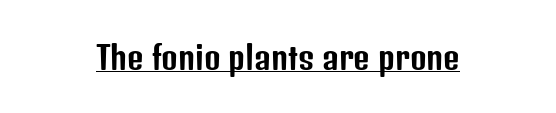
The image shows 32 px condensed sans-serif type, upright; set normal letter spacing, underlined; low stroke contrast and a medium x-height.
